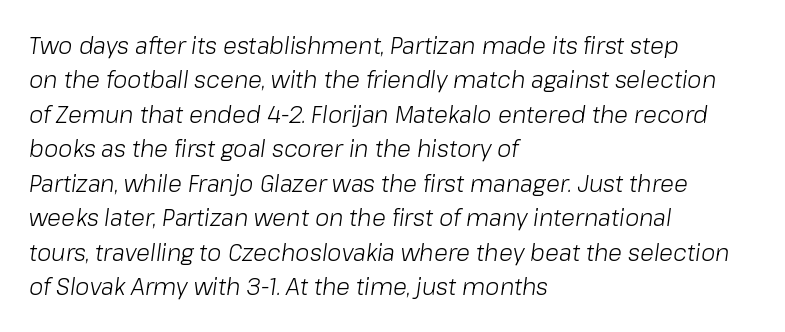
Q: Is the text bold? A: No.
Q: Is the text italic (slanted)? A: Yes, it leans right by about 8 degrees.
Q: Is the text underlined? A: No.
Q: How is the paragraph aligned? A: Left-aligned.
Q: Is the spacing between letters normal or unusually wide? A: Normal.
Q: Is the spacing between lines tight, normal or loose? A: Normal.
